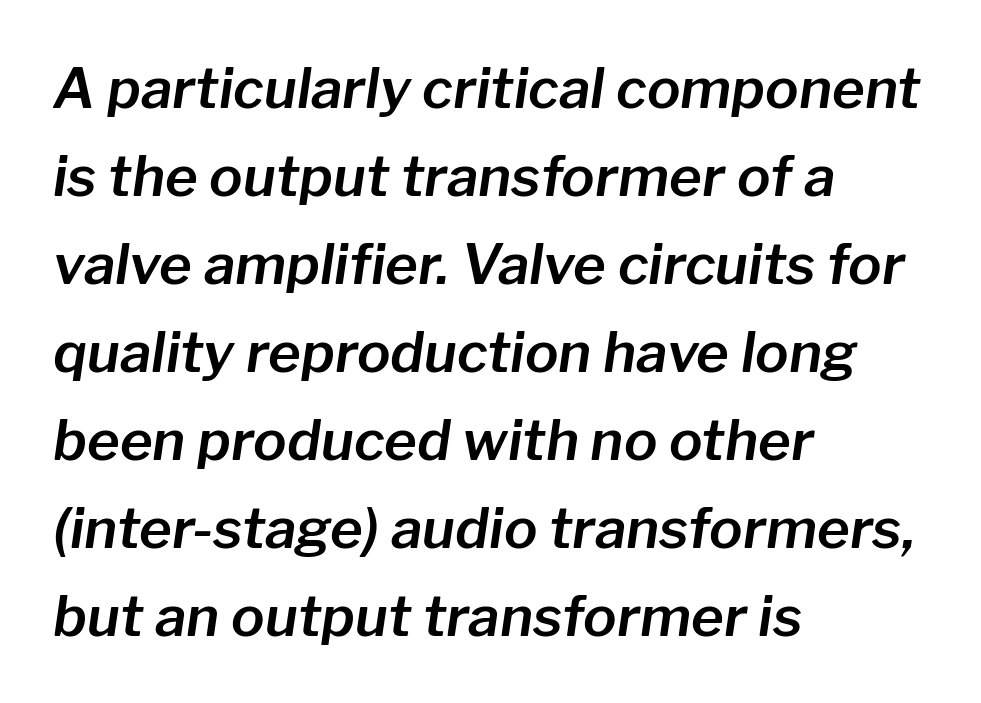
Q: Is the text italic (slanted)? A: Yes, it leans right by about 8 degrees.
Q: Is the text underlined? A: No.
Q: How is the paragraph aligned? A: Left-aligned.
Q: Is the spacing between letters normal or unusually wide? A: Normal.
Q: Is the spacing between lines tight, normal or loose? A: Normal.
Q: Width (condensed, normal, or wide)? A: Normal.
Q: Stroke contrast? A: Low.
Q: x-height? A: Medium.
Q: Monospaced? A: No.
